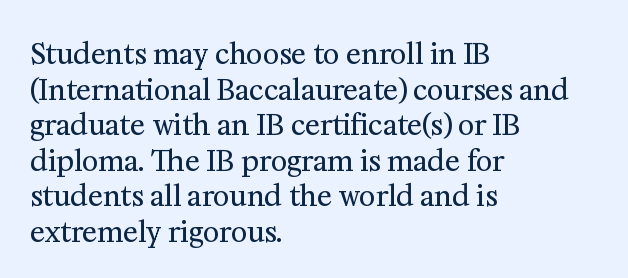
The image shows 28 px regular-weight serif type, upright; set left-aligned, normal line spacing (1.27x), normal letter spacing, not underlined; medium stroke contrast and a medium x-height.
